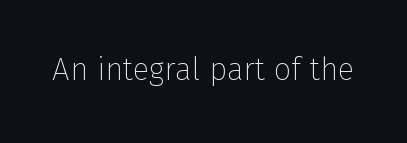
The image shows 31 px thin sans-serif type, upright; set normal letter spacing, not underlined; low stroke contrast and a medium x-height.
